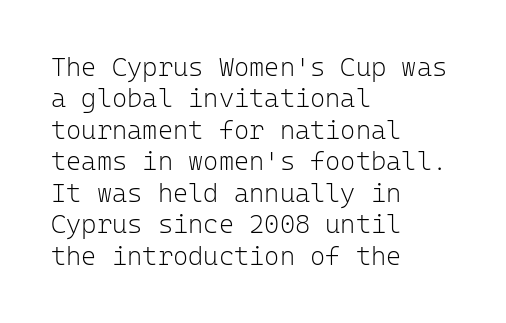
The image shows 26 px text type, upright; set left-aligned, line spacing 1.21x, normal letter spacing, not underlined.
